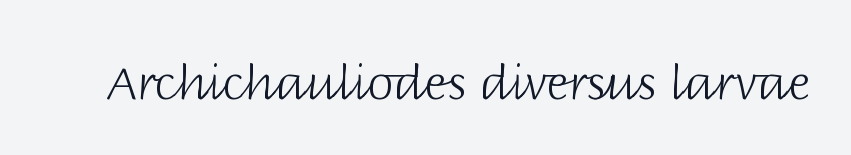
The image shows 48 px light sans-serif type, upright; set normal letter spacing, not underlined; low stroke contrast and a large x-height.
